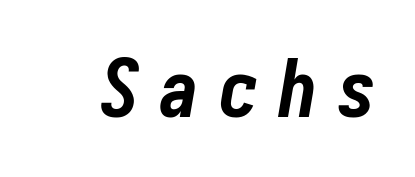
Q: Is the text bold? A: Yes.
Q: Is the text italic (slanted)? A: Yes, it leans right by about 10 degrees.
Q: Is the text underlined? A: No.
Q: Is the spacing between letters normal or unusually wide? A: Unusually wide.
Q: Width (condensed, normal, or wide)? A: Condensed.
Q: Stroke contrast? A: Low.
Q: x-height? A: Medium.
